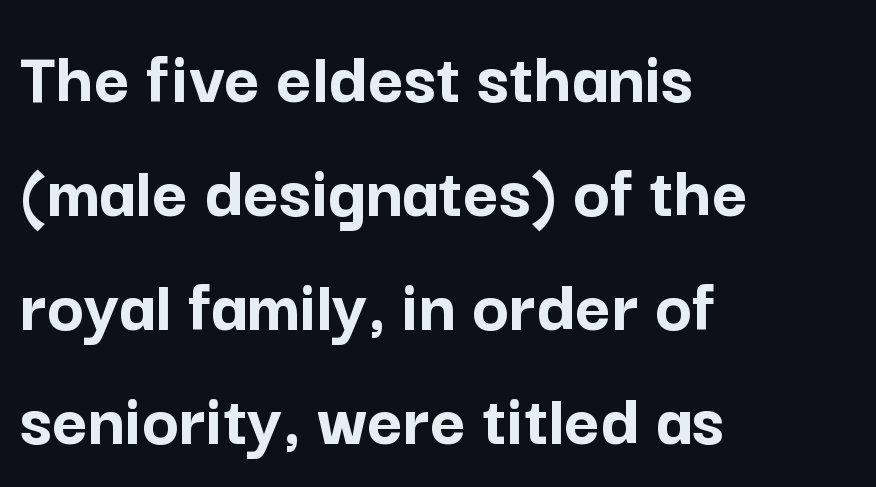
A dark, heavy texture on the line: the type is bold. Note the varied advance widths — an 'i' is clearly narrower than an 'm'. Words float on clear page, feet unadorned. The type family on display is of the sans-serif kind. Vertical strokes here are truly vertical. A typesetter would call this leading conventional body-copy spacing.
